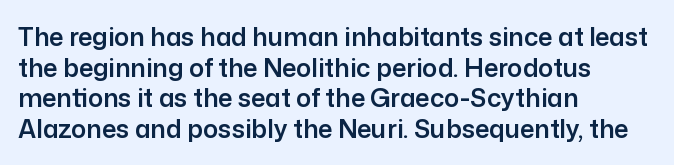
Q: Is the text italic (slanted)? A: No, it is upright.
Q: Is the text underlined? A: No.
Q: How is the paragraph aligned? A: Left-aligned.
Q: Is the spacing between letters normal or unusually wide? A: Normal.
